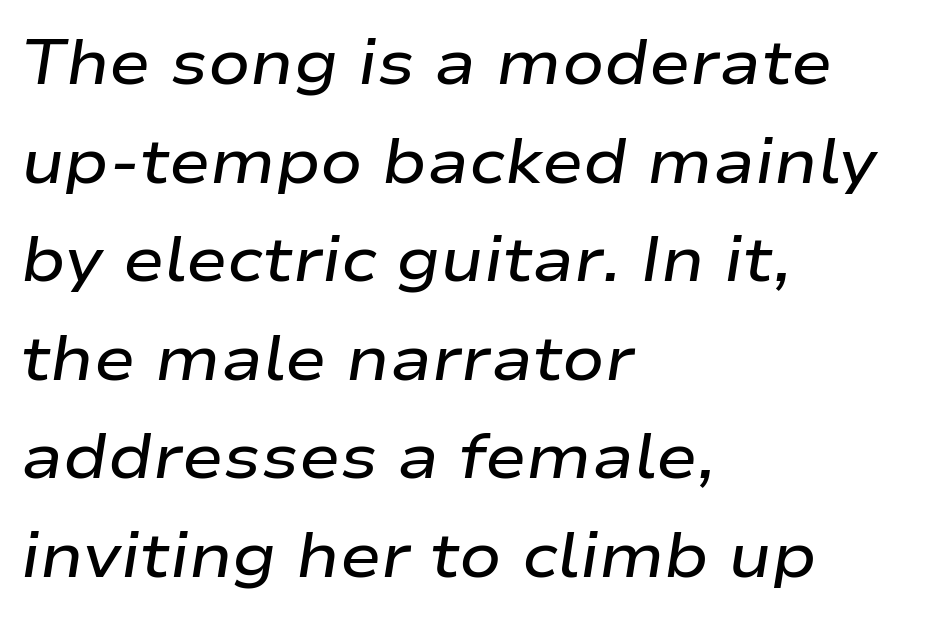
The image shows 62 px semibold, wide type, italic (leaning right); set left-aligned, normal line spacing (1.59x), normal letter spacing, not underlined; low stroke contrast and a medium x-height.
